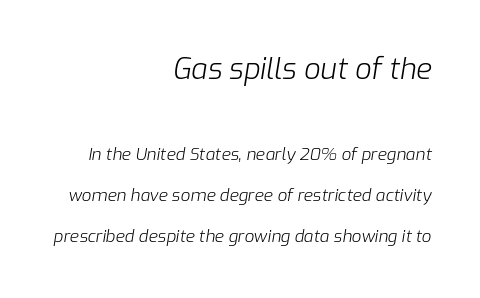
Block one is the big one; block two sits smaller underneath. Typeset ragged left — the right edge is the straight one. Spacing verdict: proportional, widths tailored to each character. Unmarked baselines from the first word to the last. Emphasis-style slanted type is in use. Is the letter spacing exaggerated? No — it looks like the ordinary default.
